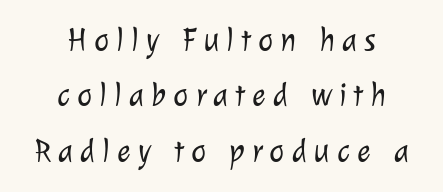
You could not count columns in this text — the font is proportionally spaced. Note: no serifs on the glyphs. The line texture is sparse and dotted thanks to wide tracking. One-word summary of the alignment: center. Heft: none added — not bold.
